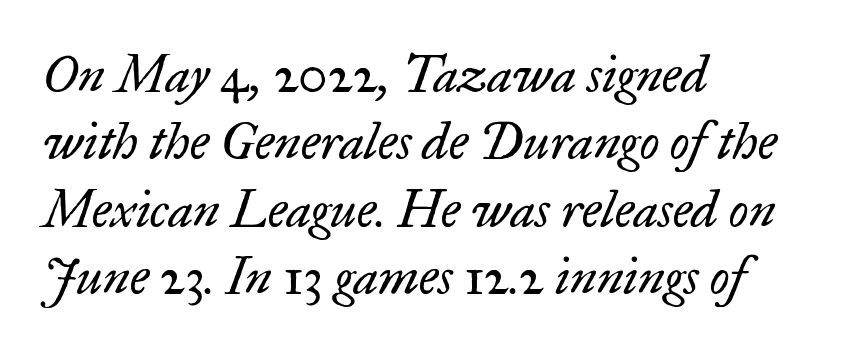
The image shows 51 px regular-weight serif type, italic (leaning right); set left-aligned, normal line spacing (1.32x), normal letter spacing, not underlined; low stroke contrast and a small x-height.
